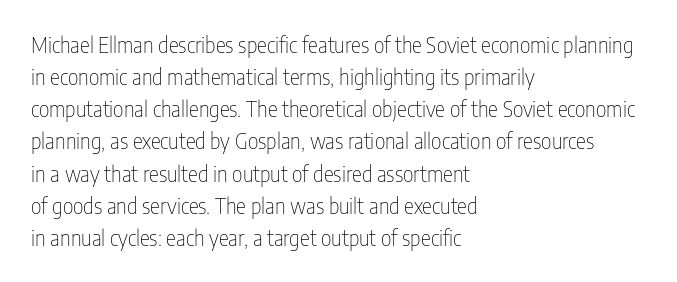
{"italic": "no", "bold": "no", "underline": "no", "align": "left", "line_spacing": "normal", "line_spacing_ratio": 1.53, "letter_spacing": "normal", "letter_spacing_em": 0.0, "glyph_px": 21}
